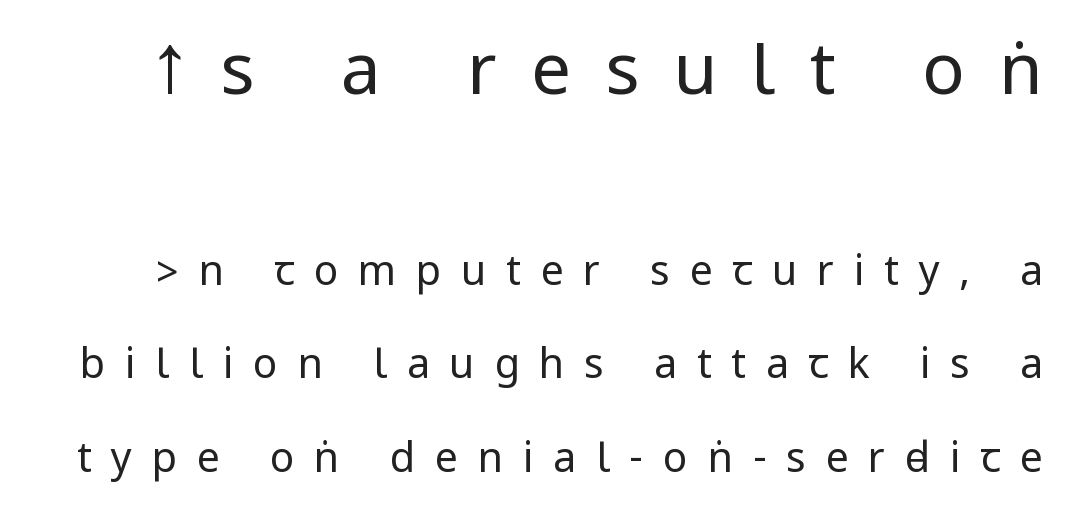
Plain, unruled lines of type. Typesetter's note — upper block bumped up in size, lower block left smaller. The gaps between neighbouring characters are conspicuously large. Successive baselines arrive slowly, with a big drop between each. The letters carry no serifs — their stems end cleanly without finishing strokes. This is not heavy type; no bold has been used.
